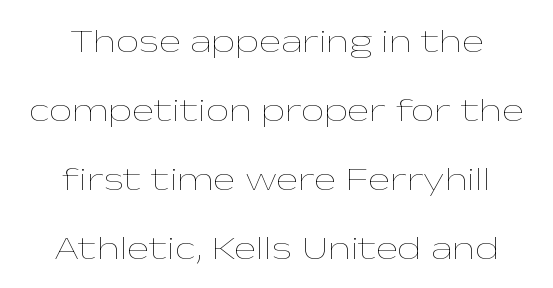
Observe the ordinary spacing: letters are neighbours, not strangers. Is the stroke heavy? The answer is a plain regular-or-lighter. Each line is balanced around a shared central axis. A great deal of white space separates one row of letters from the next.
